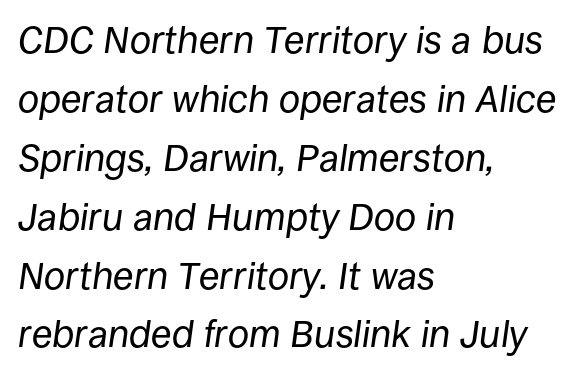
Q: Is the text bold? A: No.
Q: Is the text italic (slanted)? A: Yes, it leans right by about 8 degrees.
Q: Is the text underlined? A: No.
Q: How is the paragraph aligned? A: Left-aligned.
Q: Is the spacing between letters normal or unusually wide? A: Normal.
Q: Is the spacing between lines tight, normal or loose? A: Normal.
Q: Width (condensed, normal, or wide)? A: Normal.
Q: Stroke contrast? A: Low.
Q: x-height? A: Large.
Q: Monospaced? A: No.
